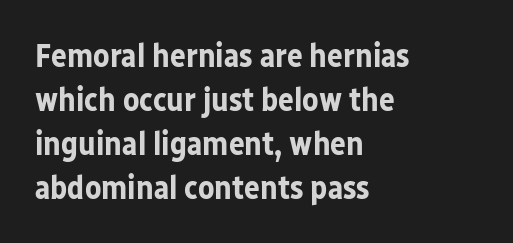
Q: Is the text bold? A: Yes.
Q: Is the text italic (slanted)? A: No, it is upright.
Q: Is the typeface a serif or a sans-serif typeface? A: Sans-serif.
Q: Is the text underlined? A: No.
Q: How is the paragraph aligned? A: Left-aligned.
Q: Is the spacing between letters normal or unusually wide? A: Normal.
Q: Is the spacing between lines tight, normal or loose? A: Normal.
Q: Width (condensed, normal, or wide)? A: Normal.
Q: Stroke contrast? A: Low.
Q: x-height? A: Medium.
Q: Monospaced? A: No.
